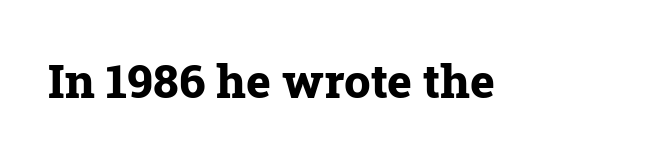
{"serif": "yes", "italic": "no", "bold": "yes", "weight": "bold", "width": "normal", "stroke_contrast": "low", "x_height": "medium", "monospaced": "no", "underline": "no", "letter_spacing": "normal", "letter_spacing_em": 0.0, "glyph_px": 47}
